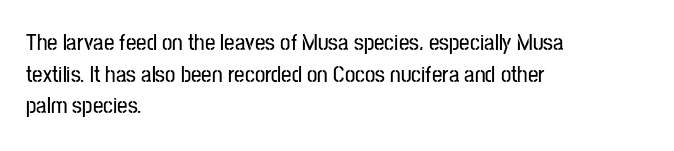
Q: Is the text italic (slanted)? A: No, it is upright.
Q: Is the text underlined? A: No.
Q: How is the paragraph aligned? A: Left-aligned.
Q: Is the spacing between letters normal or unusually wide? A: Normal.
Q: Is the spacing between lines tight, normal or loose? A: Normal.
